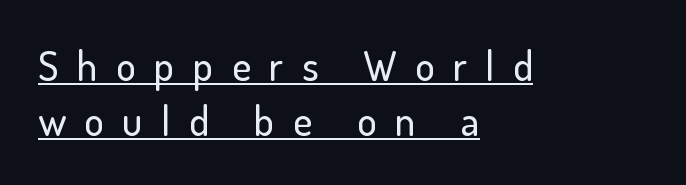
The image shows 41 px sans-serif type, upright; set left-aligned, normal line spacing (1.35x), unusually wide letter spacing (+0.45 em), underlined; low stroke contrast and a small x-height.
